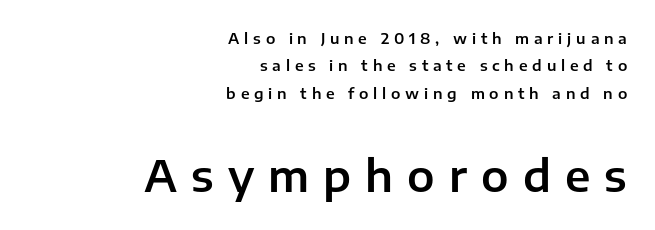
{"serif": "no", "italic": "no", "width": "normal", "stroke_contrast": "low", "x_height": "medium", "monospaced": "no", "underline": "no", "align": "right", "line_spacing_ratio": 1.83, "letter_spacing": "wide", "letter_spacing_em": 0.32, "larger_block": "second", "size_ratio": 2.93, "glyph_px": 44}
